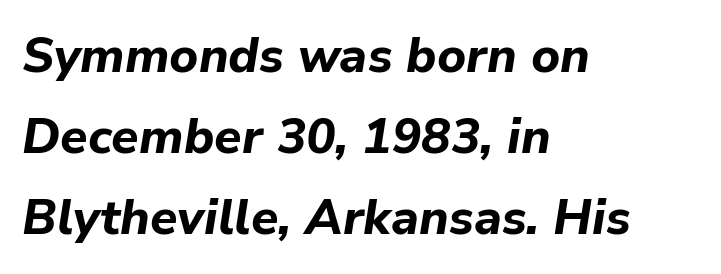
A classic flush-left, rag-right setting is used for this passage. Interline gaps are of average width in this sample. Descenders hang freely into open space. The face used here is proportionally spaced, like ordinary book or web type. The passage shown leans; its letterforms are oblique. Short note: letters normally spaced.
